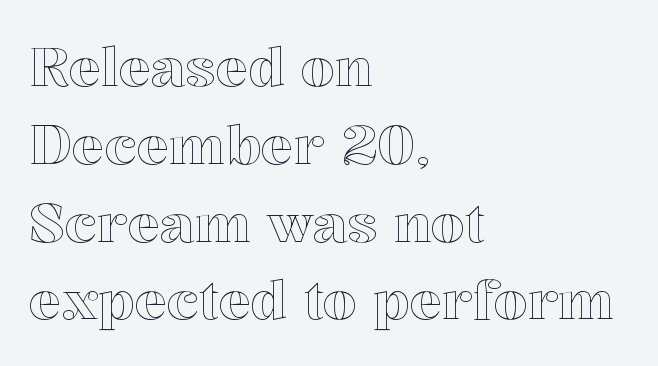
Q: Is the text italic (slanted)? A: No, it is upright.
Q: Is the text underlined? A: No.
Q: How is the paragraph aligned? A: Left-aligned.
Q: Is the spacing between letters normal or unusually wide? A: Normal.
Q: Is the spacing between lines tight, normal or loose? A: Normal.
Q: Width (condensed, normal, or wide)? A: Normal.
Q: x-height? A: Medium.
Q: Monospaced? A: No.
